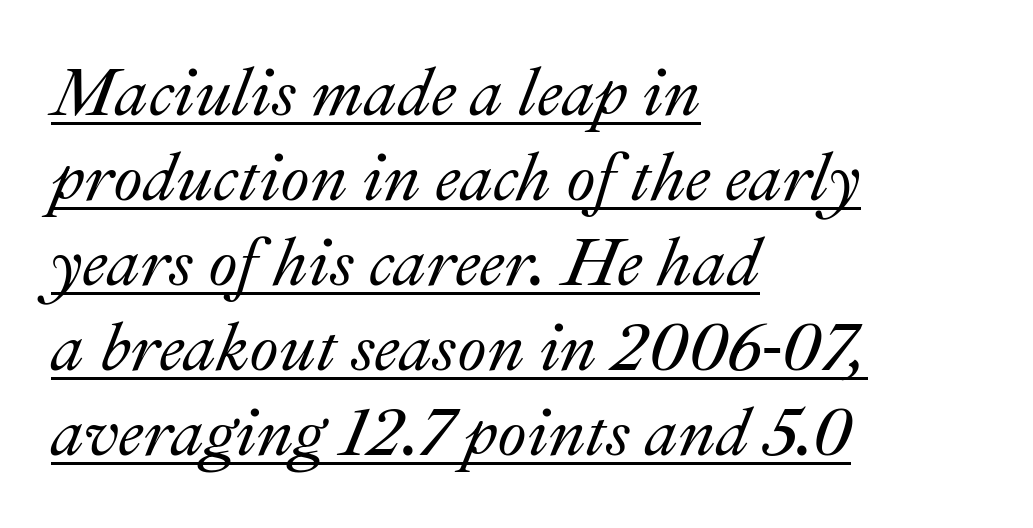
The image shows 67 px text type, italic (leaning right); set left-aligned, normal line spacing (1.27x), normal letter spacing, underlined; medium stroke contrast and a small x-height.
